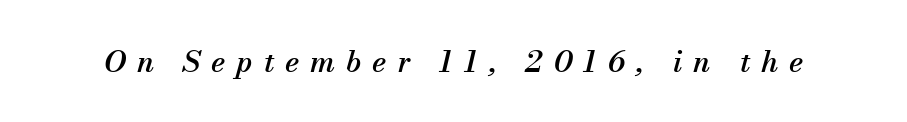
Q: Is the text italic (slanted)? A: Yes, it leans right by about 13 degrees.
Q: Is the typeface a serif or a sans-serif typeface? A: Serif.
Q: Is the text underlined? A: No.
Q: Is the spacing between letters normal or unusually wide? A: Unusually wide.
Q: Width (condensed, normal, or wide)? A: Normal.
Q: Stroke contrast? A: Medium.
Q: x-height? A: Small.
Q: Monospaced? A: No.
